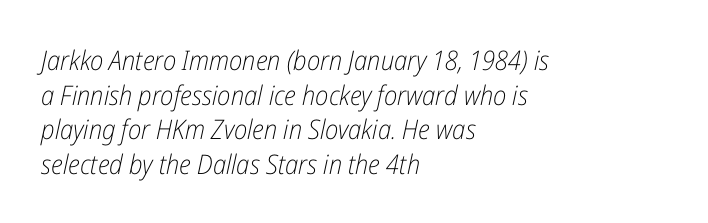
The image shows 27 px text type, italic (leaning right); set left-aligned, normal line spacing (1.28x), normal letter spacing, not underlined.
